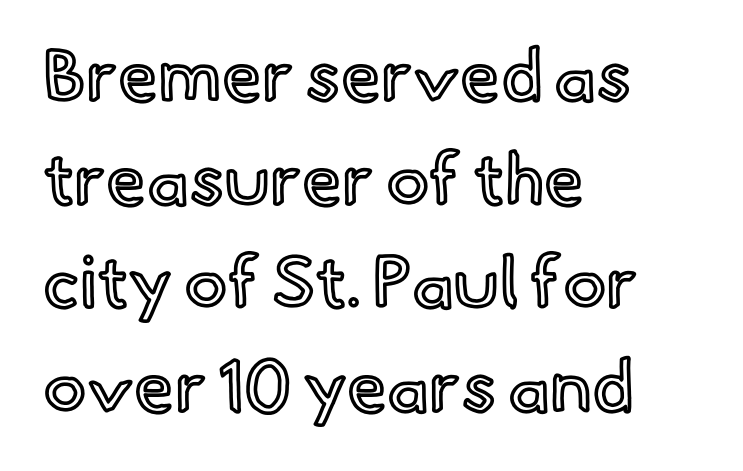
{"italic": "no", "width": "normal", "x_height": "small", "monospaced": "no", "underline": "no", "align": "left", "line_spacing": "normal", "line_spacing_ratio": 1.44, "letter_spacing": "normal", "letter_spacing_em": 0.0, "glyph_px": 72}
